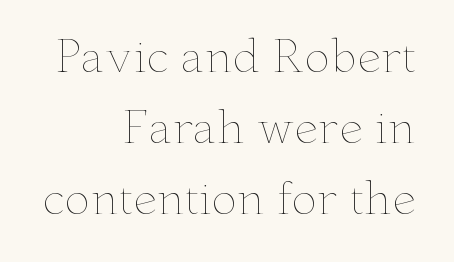
A light-to-regular cut is what we see here. The space beneath each line is pristine and unruled. Varying glyph widths throughout — classic text-font behaviour. This sample uses plain, unmodified letter spacing. The typesetter chose a ragged-left arrangement here. A normal amount of white space separates one row of letters from the next.
